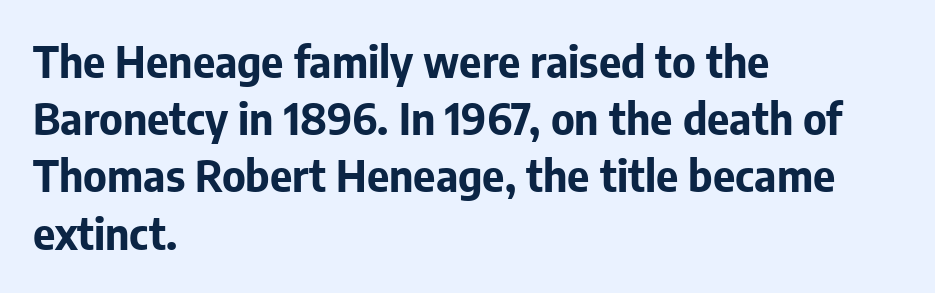
{"serif": "no", "italic": "no", "bold": "yes", "weight": "bold", "width": "normal", "stroke_contrast": "low", "x_height": "medium", "monospaced": "no", "underline": "no", "align": "left", "line_spacing": "normal", "line_spacing_ratio": 1.33, "letter_spacing": "normal", "letter_spacing_em": 0.0, "glyph_px": 43}
